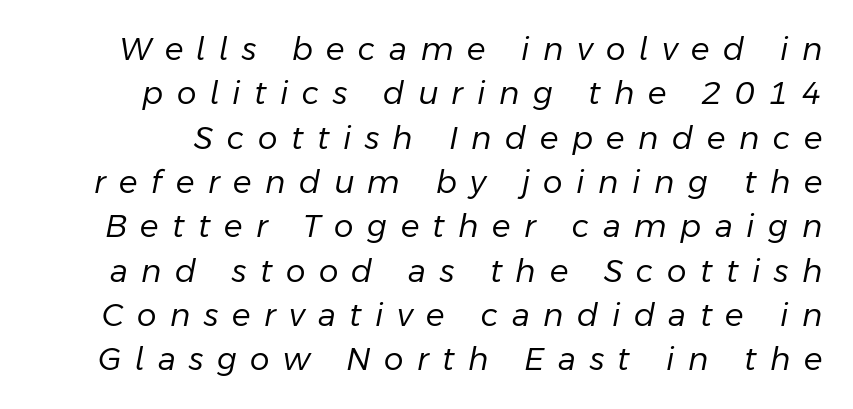
Q: Is the text bold? A: No.
Q: Is the text italic (slanted)? A: Yes, it leans right by about 11 degrees.
Q: Is the text underlined? A: No.
Q: Is the spacing between letters normal or unusually wide? A: Unusually wide.
Q: Is the spacing between lines tight, normal or loose? A: Normal.
Q: Width (condensed, normal, or wide)? A: Normal.
Q: Stroke contrast? A: Low.
Q: x-height? A: Medium.
Q: Monospaced? A: No.
